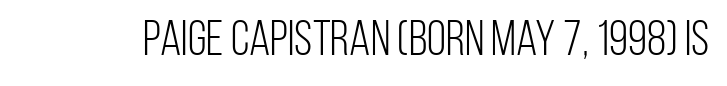
Q: Is the text bold? A: No.
Q: Is the text italic (slanted)? A: No, it is upright.
Q: Is the typeface a serif or a sans-serif typeface? A: Sans-serif.
Q: Is the text underlined? A: No.
Q: Is the spacing between letters normal or unusually wide? A: Normal.
Q: Width (condensed, normal, or wide)? A: Condensed.
Q: Stroke contrast? A: Low.
Q: x-height? A: Large.
Q: Monospaced? A: No.
